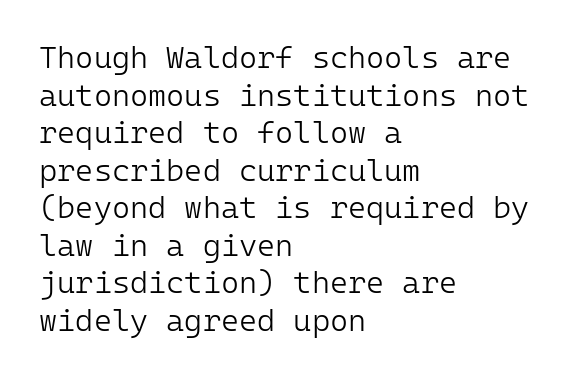
The image shows 31 px light sans-serif type, upright, monospaced; set left-aligned, line spacing 1.21x, normal letter spacing, not underlined; low stroke contrast and a medium x-height.
